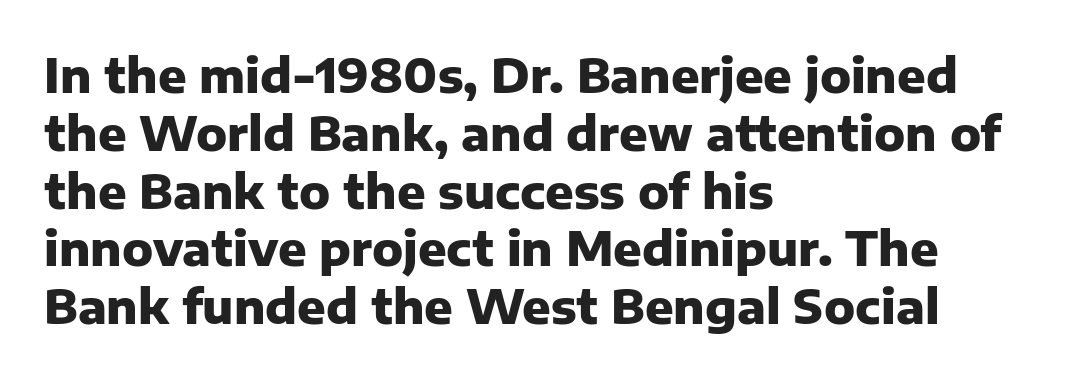
Q: Is the text bold? A: Yes.
Q: Is the text italic (slanted)? A: No, it is upright.
Q: Is the typeface a serif or a sans-serif typeface? A: Sans-serif.
Q: Is the text underlined? A: No.
Q: How is the paragraph aligned? A: Left-aligned.
Q: Is the spacing between letters normal or unusually wide? A: Normal.
Q: Width (condensed, normal, or wide)? A: Normal.
Q: Stroke contrast? A: Low.
Q: x-height? A: Medium.
Q: Monospaced? A: No.
